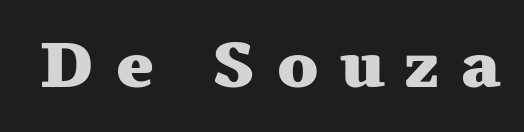
Q: Is the text bold? A: Yes.
Q: Is the text italic (slanted)? A: No, it is upright.
Q: Is the typeface a serif or a sans-serif typeface? A: Serif.
Q: Is the text underlined? A: No.
Q: Is the spacing between letters normal or unusually wide? A: Unusually wide.
Q: Width (condensed, normal, or wide)? A: Wide.
Q: Stroke contrast? A: Medium.
Q: x-height? A: Medium.
Q: Monospaced? A: No.
